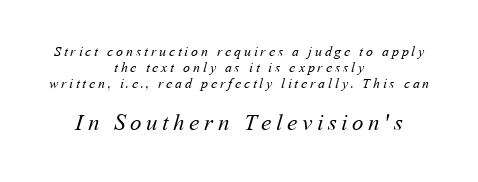
The image shows 23 px text type; set centered, tight line spacing (1.15x), unusually wide letter spacing (+0.2 em), not underlined; the second (bottom) block is 1.64x larger.
